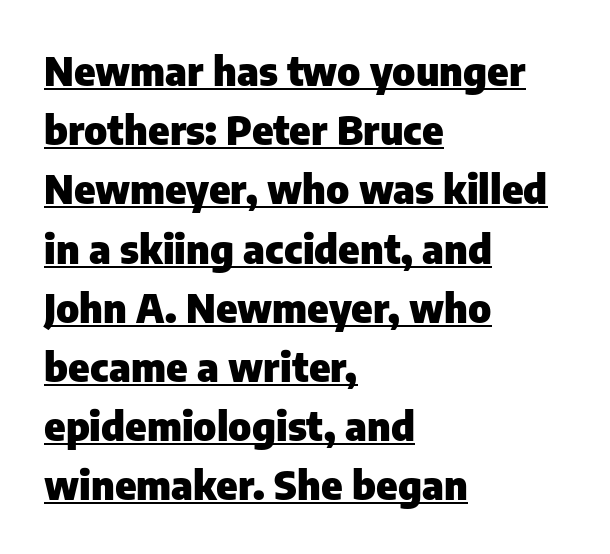
{"serif": "no", "italic": "no", "bold": "yes", "weight": "heavy", "width": "normal", "stroke_contrast": "low", "x_height": "medium", "monospaced": "no", "underline": "yes", "align": "left", "line_spacing": "normal", "line_spacing_ratio": 1.48, "letter_spacing": "normal", "letter_spacing_em": 0.0, "glyph_px": 40}
